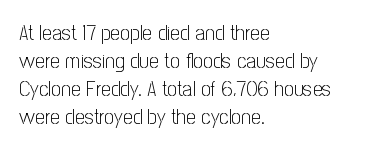
{"italic": "no", "bold": "no", "underline": "no", "align": "left", "line_spacing": "normal", "line_spacing_ratio": 1.27, "letter_spacing": "normal", "letter_spacing_em": 0.0, "glyph_px": 22}
